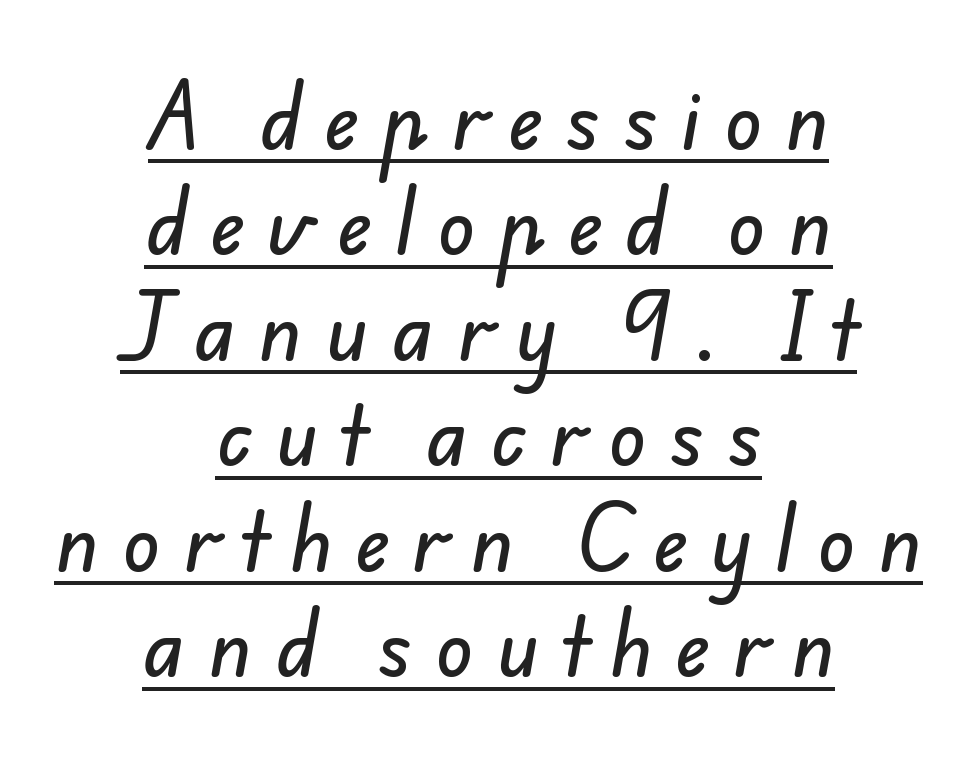
The image shows 77 px sans-serif type; set centered, normal line spacing (1.37x), unusually wide letter spacing (+0.3 em), underlined; low stroke contrast and a small x-height.
